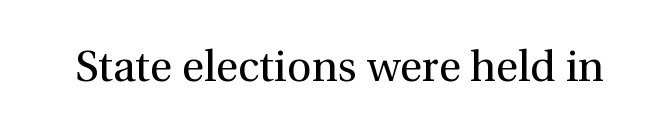
{"serif": "yes", "italic": "no", "bold": "no", "weight": "regular", "width": "normal", "x_height": "medium", "monospaced": "no", "underline": "no", "letter_spacing": "normal", "letter_spacing_em": 0.0, "glyph_px": 43}
